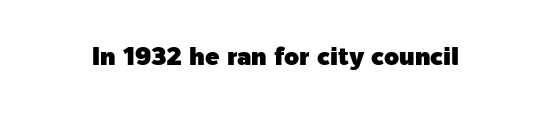
Observe the ordinary spacing: letters are neighbours, not strangers. Underline: absent. Rendered with straight, roman letterforms.
